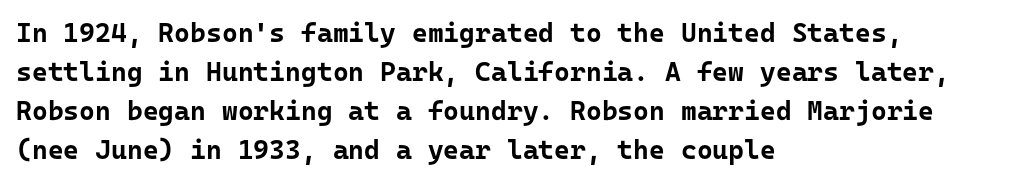
{"italic": "no", "bold": "yes", "underline": "no", "align": "left", "line_spacing": "normal", "line_spacing_ratio": 1.45, "letter_spacing": "normal", "letter_spacing_em": 0.0, "glyph_px": 27}
